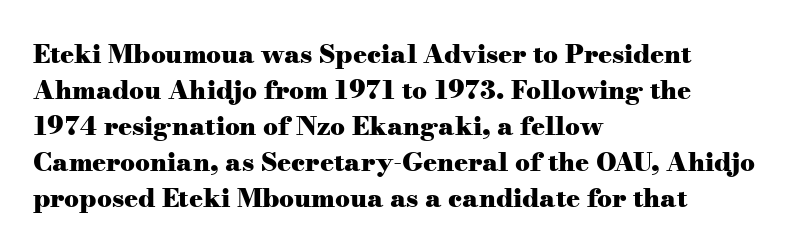
Q: Is the text bold? A: Yes.
Q: Is the text italic (slanted)? A: No, it is upright.
Q: Is the text underlined? A: No.
Q: How is the paragraph aligned? A: Left-aligned.
Q: Is the spacing between letters normal or unusually wide? A: Normal.
Q: Is the spacing between lines tight, normal or loose? A: Normal.
